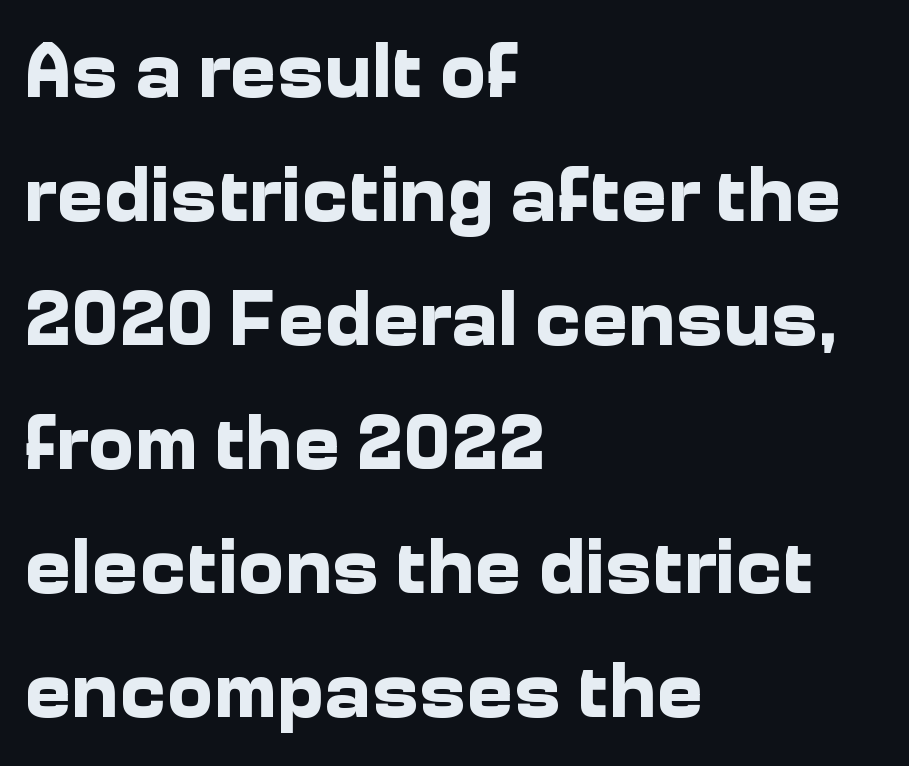
Q: Is the text bold? A: Yes.
Q: Is the text italic (slanted)? A: No, it is upright.
Q: Is the typeface a serif or a sans-serif typeface? A: Sans-serif.
Q: Is the text underlined? A: No.
Q: How is the paragraph aligned? A: Left-aligned.
Q: Is the spacing between letters normal or unusually wide? A: Normal.
Q: Is the spacing between lines tight, normal or loose? A: Normal.
Q: Width (condensed, normal, or wide)? A: Normal.
Q: Stroke contrast? A: Low.
Q: x-height? A: Medium.
Q: Monospaced? A: No.
